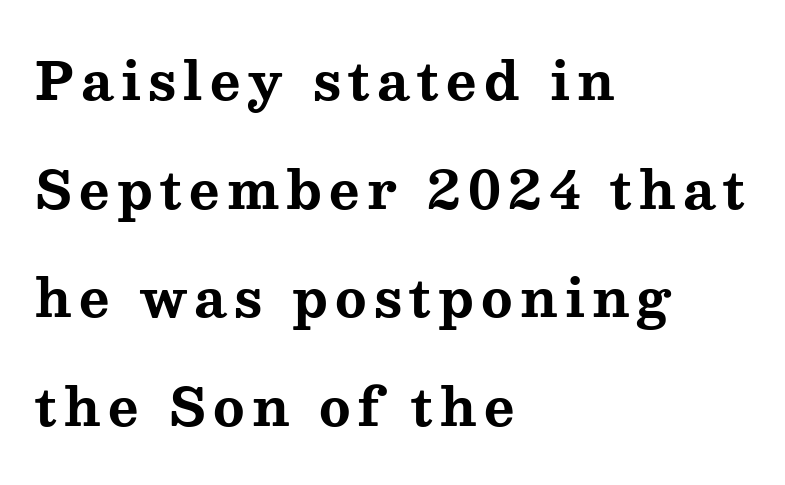
{"serif": "yes", "italic": "no", "bold": "yes", "weight": "bold", "width": "wide", "stroke_contrast": "medium", "x_height": "medium", "monospaced": "no", "underline": "no", "align": "left", "line_spacing": "loose", "line_spacing_ratio": 2.09, "glyph_px": 52}
